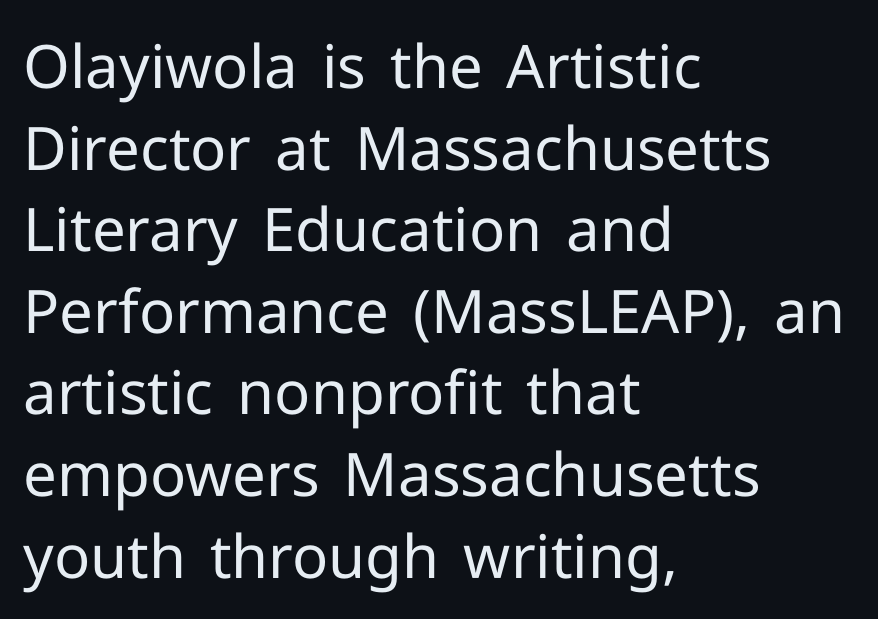
A light-to-regular cut is what we see here. This rendering uses left alignment, leaving the right contour irregular. It's the straight-up-and-down kind of type. Leading matches the norm, producing a regular column. The face used here is proportionally spaced, like ordinary book or web type.
